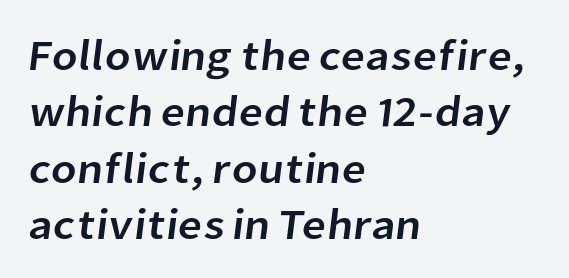
{"serif": "no", "width": "normal", "stroke_contrast": "low", "x_height": "medium", "monospaced": "no", "underline": "no", "align": "left", "line_spacing": "normal", "line_spacing_ratio": 1.31, "letter_spacing": "normal", "letter_spacing_em": 0.0, "glyph_px": 43}
